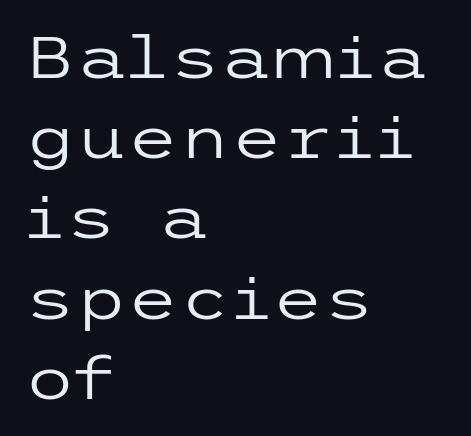
Q: Is the text bold? A: No.
Q: Is the text italic (slanted)? A: No, it is upright.
Q: Is the typeface a serif or a sans-serif typeface? A: Sans-serif.
Q: Is the text underlined? A: No.
Q: How is the paragraph aligned? A: Left-aligned.
Q: Is the spacing between letters normal or unusually wide? A: Normal.
Q: Is the spacing between lines tight, normal or loose? A: Normal.
Q: Width (condensed, normal, or wide)? A: Wide.
Q: Stroke contrast? A: Low.
Q: x-height? A: Medium.
